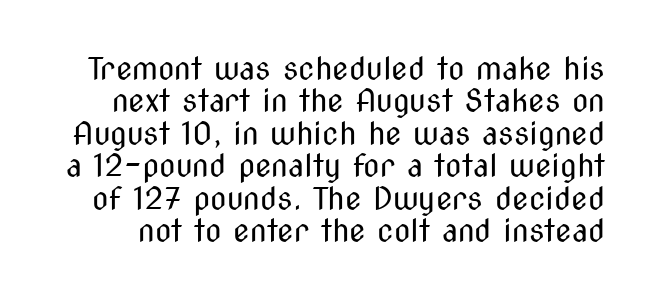
The image shows 30 px regular-weight, condensed sans-serif type, upright; set tight line spacing (1.08x), normal letter spacing, not underlined; medium stroke contrast and a medium x-height.
